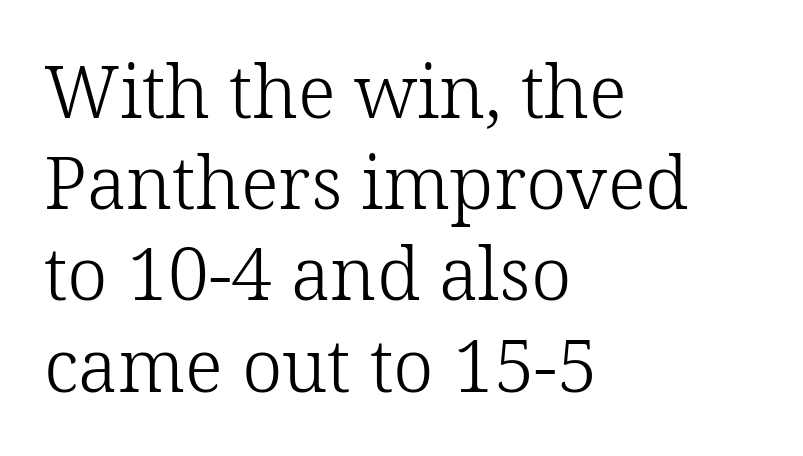
The image shows 73 px light serif type, upright; set left-aligned, normal line spacing (1.25x), normal letter spacing, not underlined; low stroke contrast and a medium x-height.
